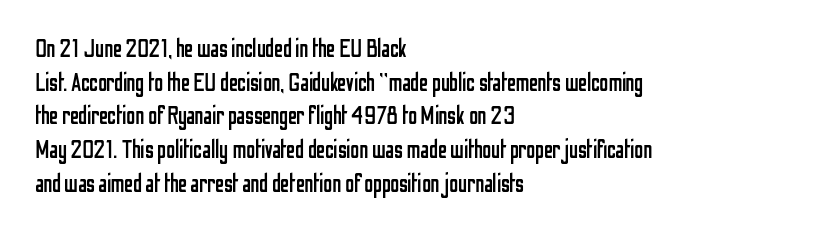
Honestly, there is no underline to notice here at all. When letters stand straight like this, we call the style roman or upright. The passage shown stacks its lines at a standard gap. Horizontal alignment here is leftward, the default for most running prose. Ink coverage per letter is moderate at most.
